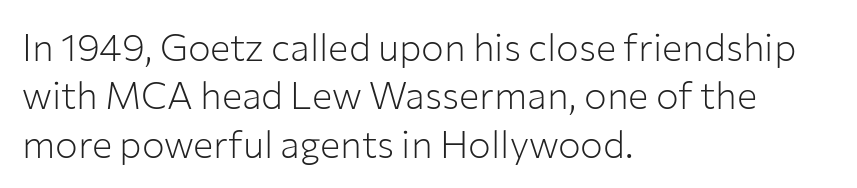
Q: Is the text bold? A: No.
Q: Is the text italic (slanted)? A: No, it is upright.
Q: Is the typeface a serif or a sans-serif typeface? A: Sans-serif.
Q: Is the text underlined? A: No.
Q: How is the paragraph aligned? A: Left-aligned.
Q: Is the spacing between letters normal or unusually wide? A: Normal.
Q: Is the spacing between lines tight, normal or loose? A: Normal.
Q: Width (condensed, normal, or wide)? A: Normal.
Q: Stroke contrast? A: Low.
Q: x-height? A: Medium.
Q: Monospaced? A: No.
